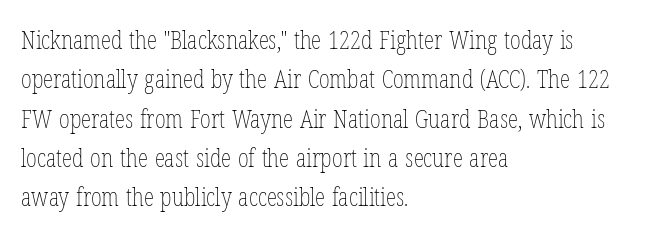
{"italic": "no", "bold": "no", "underline": "no", "align": "left", "line_spacing": "normal", "line_spacing_ratio": 1.51, "letter_spacing": "normal", "letter_spacing_em": 0.0, "glyph_px": 26}
